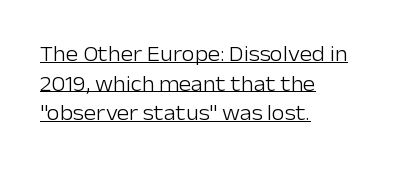
Q: Is the text bold? A: No.
Q: Is the text italic (slanted)? A: No, it is upright.
Q: Is the text underlined? A: Yes.
Q: How is the paragraph aligned? A: Left-aligned.
Q: Is the spacing between letters normal or unusually wide? A: Normal.
Q: Is the spacing between lines tight, normal or loose? A: Normal.
